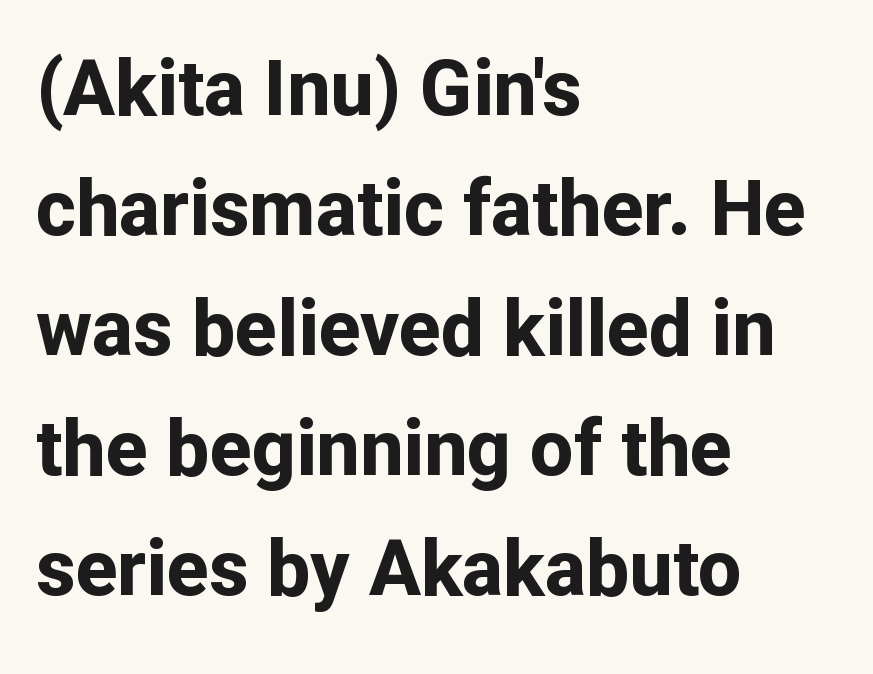
Q: Is the text bold? A: Yes.
Q: Is the text italic (slanted)? A: No, it is upright.
Q: Is the typeface a serif or a sans-serif typeface? A: Sans-serif.
Q: Is the text underlined? A: No.
Q: How is the paragraph aligned? A: Left-aligned.
Q: Is the spacing between letters normal or unusually wide? A: Normal.
Q: Is the spacing between lines tight, normal or loose? A: Normal.
Q: Width (condensed, normal, or wide)? A: Normal.
Q: Stroke contrast? A: Low.
Q: x-height? A: Medium.
Q: Monospaced? A: No.
